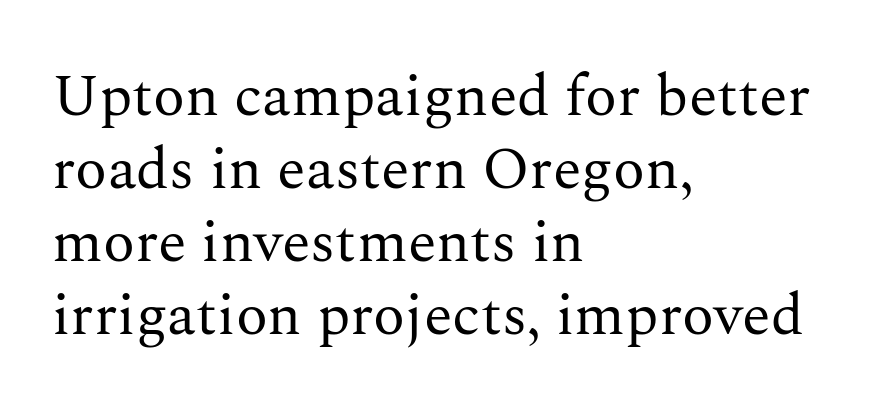
The image shows 59 px regular-weight serif type, upright; set left-aligned, line spacing 1.24x, normal letter spacing, not underlined; medium stroke contrast and a medium x-height.
